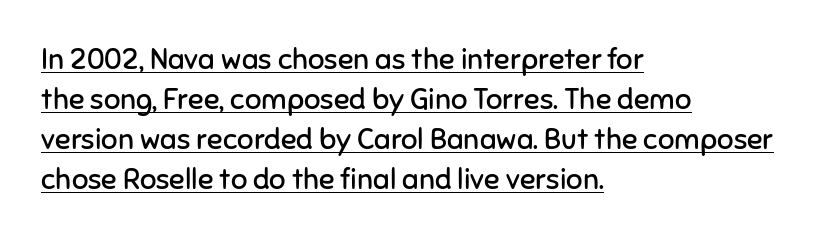
The image shows 29 px regular-weight sans-serif type, upright; set left-aligned, normal line spacing (1.38x), normal letter spacing, underlined; low stroke contrast and a medium x-height.
